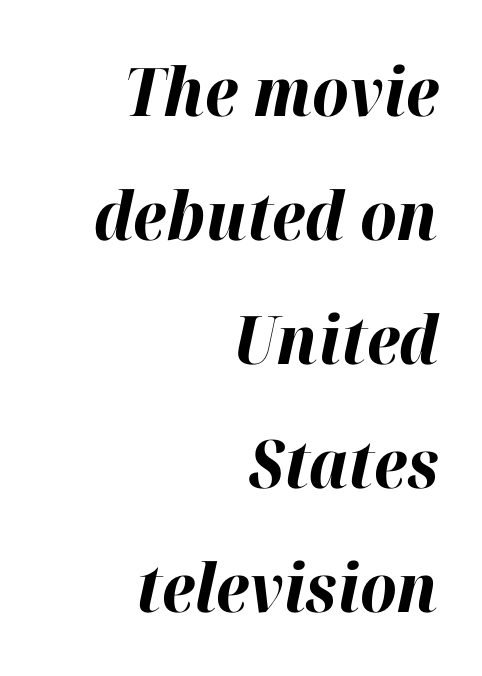
{"italic": "yes", "lean": "right", "slant_degrees": 12, "bold": "yes", "weight": "bold", "width": "normal", "stroke_contrast": "high", "x_height": "medium", "monospaced": "no", "underline": "no", "align": "right", "line_spacing_ratio": 1.85, "letter_spacing": "normal", "letter_spacing_em": 0.0, "glyph_px": 67}
